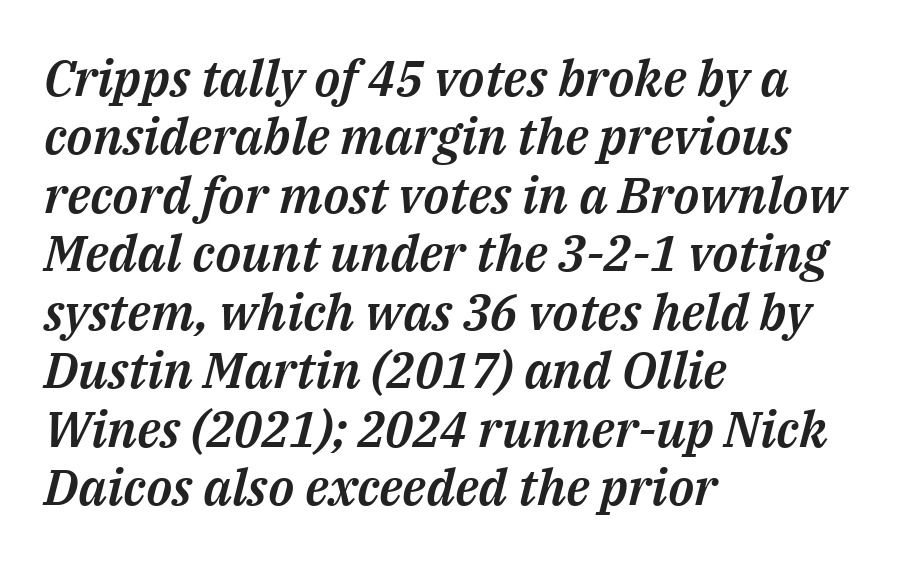
Is the type slanted? Yes — the strokes lean at a clear angle. Spacing between characters is what you'd get straight out of the box. The area under the type is left untouched. Varying glyph widths throughout — classic text-font behaviour.
